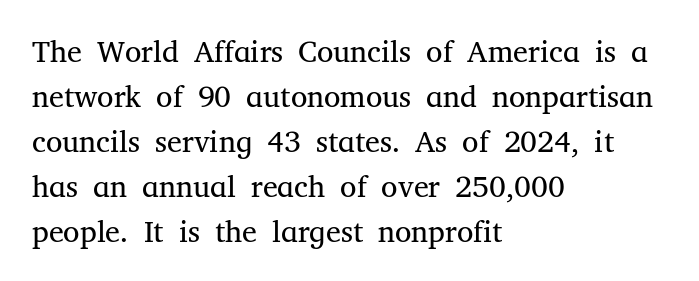
Q: Is the text bold? A: No.
Q: Is the text italic (slanted)? A: No, it is upright.
Q: Is the typeface a serif or a sans-serif typeface? A: Serif.
Q: Is the text underlined? A: No.
Q: How is the paragraph aligned? A: Left-aligned.
Q: Is the spacing between letters normal or unusually wide? A: Normal.
Q: Is the spacing between lines tight, normal or loose? A: Normal.
Q: Width (condensed, normal, or wide)? A: Normal.
Q: Stroke contrast? A: Medium.
Q: x-height? A: Medium.
Q: Monospaced? A: No.
